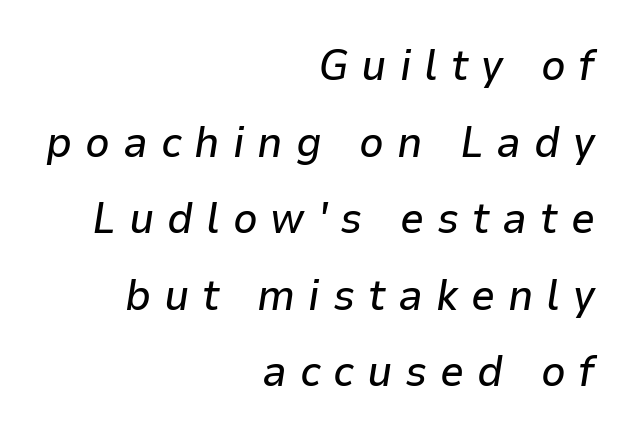
{"italic": "yes", "lean": "right", "slant_degrees": 9, "width": "normal", "stroke_contrast": "low", "x_height": "medium", "monospaced": "no", "underline": "no", "align": "right", "line_spacing_ratio": 1.78, "letter_spacing": "wide", "letter_spacing_em": 0.3, "glyph_px": 43}
